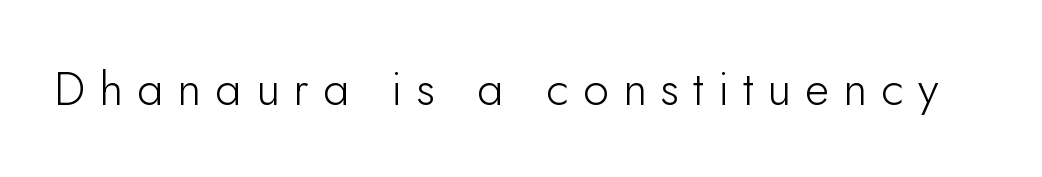
{"serif": "no", "italic": "no", "bold": "no", "weight": "light", "width": "normal", "stroke_contrast": "low", "x_height": "small", "monospaced": "no", "underline": "no", "letter_spacing": "wide", "letter_spacing_em": 0.3, "glyph_px": 47}
